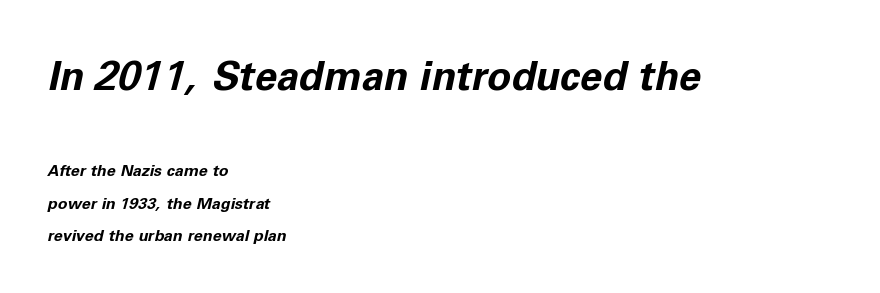
The image shows 40 px bold type, italic (leaning right); set left-aligned, loose line spacing (2.01x), normal letter spacing, not underlined; the first (top) block is 2.5x larger; low stroke contrast and a medium x-height.
